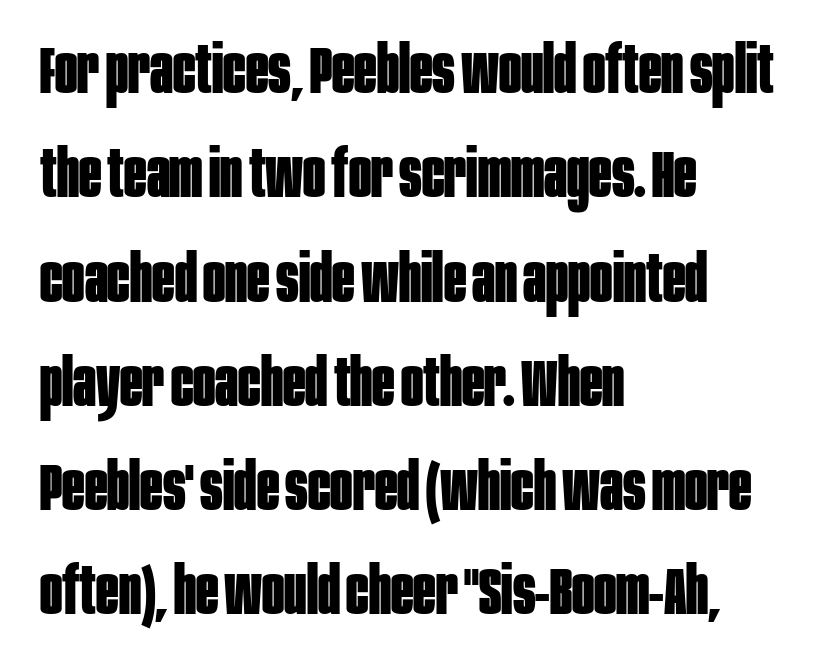
The image shows 66 px bold, condensed sans-serif type, upright; set left-aligned, normal line spacing (1.58x), normal letter spacing, not underlined; low stroke contrast and a large x-height.
